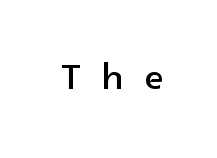
The image shows 49 px sans-serif type, upright; set unusually wide letter spacing (+0.43 em), not underlined; a medium x-height.
